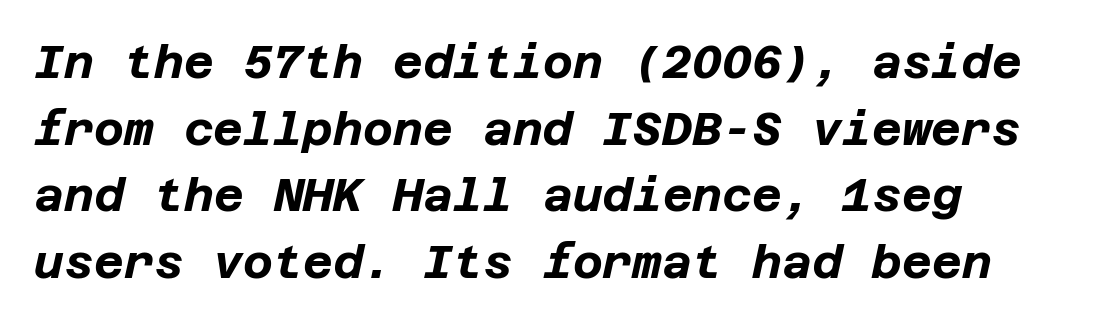
Q: Is the text bold? A: Yes.
Q: Is the text italic (slanted)? A: Yes, it leans right by about 12 degrees.
Q: Is the text underlined? A: No.
Q: Is the spacing between letters normal or unusually wide? A: Normal.
Q: Is the spacing between lines tight, normal or loose? A: Normal.
Q: Width (condensed, normal, or wide)? A: Normal.
Q: Stroke contrast? A: Low.
Q: x-height? A: Large.
